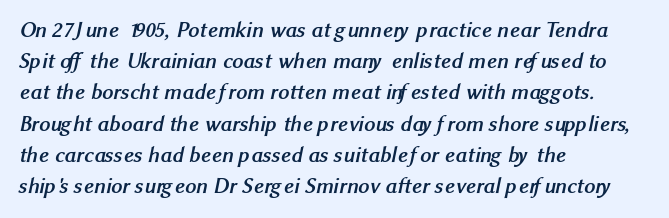
Q: Is the text bold? A: Yes.
Q: Is the text underlined? A: No.
Q: How is the paragraph aligned? A: Left-aligned.
Q: Is the spacing between letters normal or unusually wide? A: Normal.
Q: Is the spacing between lines tight, normal or loose? A: Normal.
